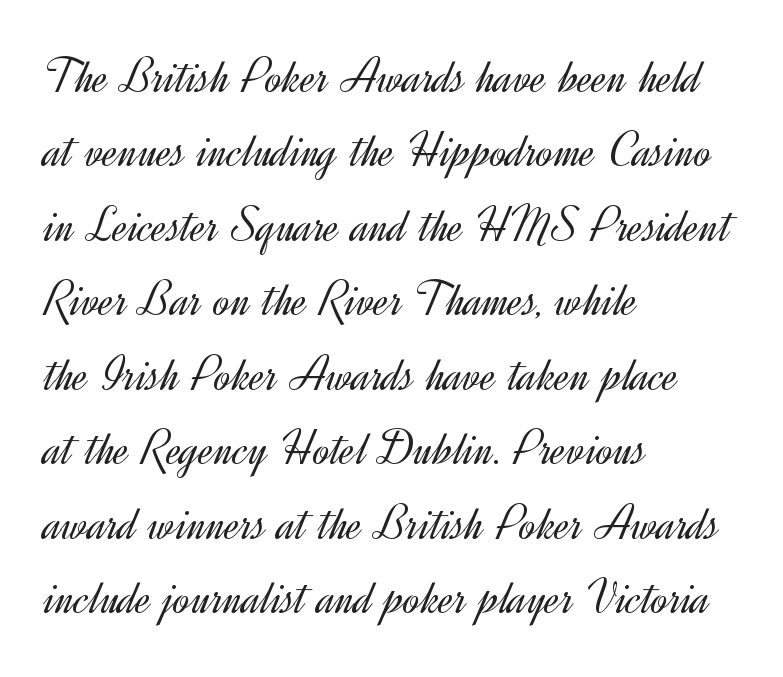
{"serif": "no", "bold": "no", "weight": "light", "width": "normal", "x_height": "small", "monospaced": "no", "underline": "no", "align": "left", "line_spacing": "normal", "line_spacing_ratio": 1.46, "letter_spacing": "normal", "letter_spacing_em": 0.0, "glyph_px": 51}
